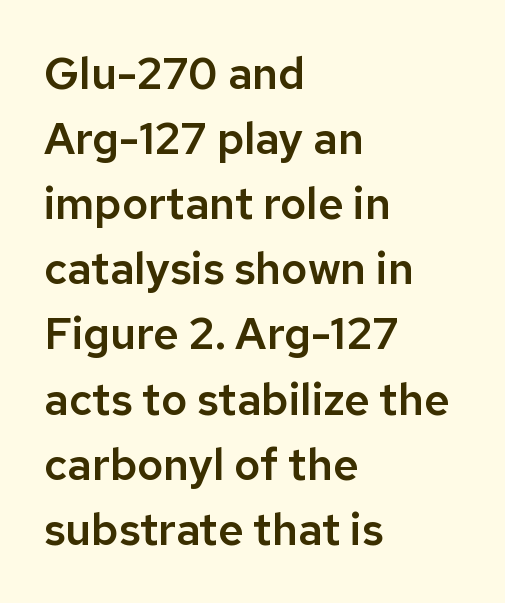
The image shows 44 px sans-serif type, upright; set left-aligned, normal line spacing (1.48x), normal letter spacing, not underlined; low stroke contrast and a medium x-height.
